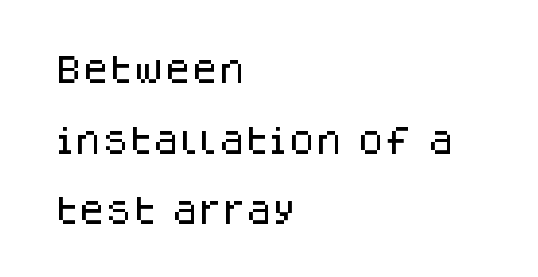
The image shows 31 px sans-serif type, upright; set left-aligned, loose line spacing (2.28x), normal letter spacing, not underlined; low stroke contrast and a large x-height.
